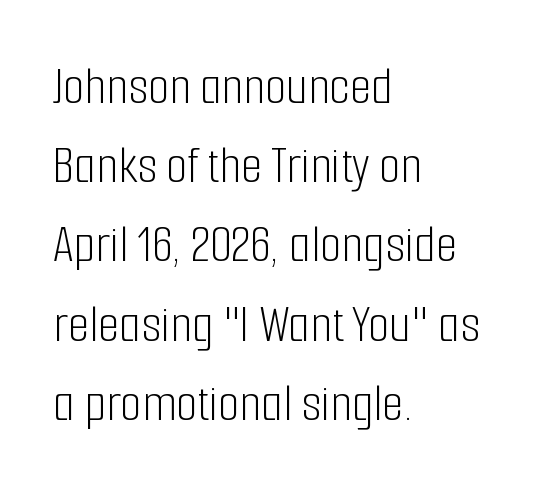
Q: Is the text bold? A: No.
Q: Is the text italic (slanted)? A: No, it is upright.
Q: Is the typeface a serif or a sans-serif typeface? A: Sans-serif.
Q: Is the text underlined? A: No.
Q: How is the paragraph aligned? A: Left-aligned.
Q: Is the spacing between letters normal or unusually wide? A: Normal.
Q: Is the spacing between lines tight, normal or loose? A: Normal.
Q: Width (condensed, normal, or wide)? A: Condensed.
Q: Stroke contrast? A: Low.
Q: x-height? A: Medium.
Q: Monospaced? A: No.
